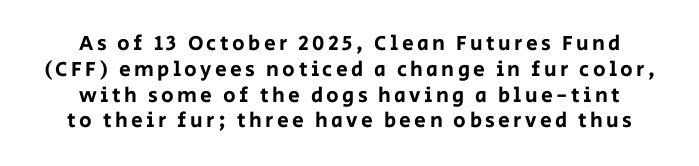
{"italic": "no", "underline": "no", "align": "center", "line_spacing_ratio": 1.23, "glyph_px": 21}
